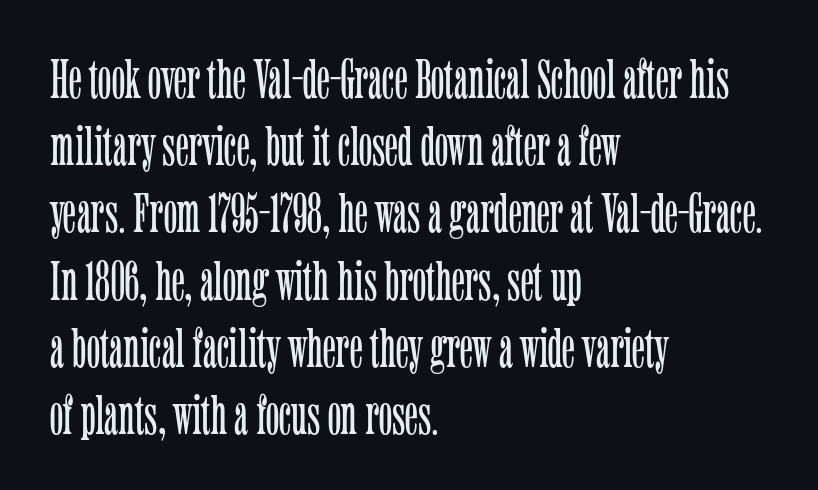
The image shows 56 px light, condensed serif type, upright; set left-aligned, line spacing 1.2x, normal letter spacing, not underlined; low stroke contrast and a medium x-height.
